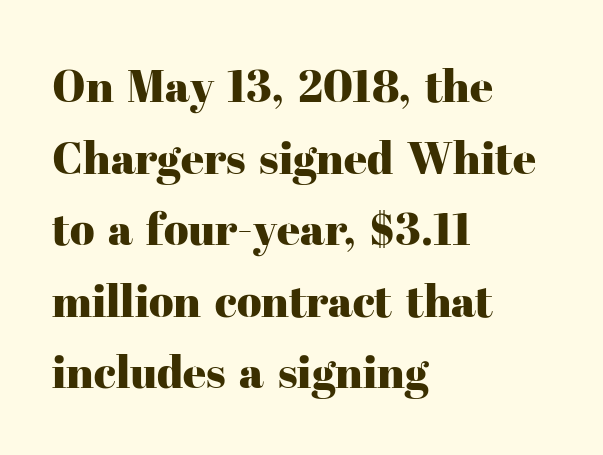
{"serif": "yes", "italic": "no", "width": "normal", "stroke_contrast": "high", "x_height": "medium", "monospaced": "no", "underline": "no", "align": "left", "line_spacing": "normal", "line_spacing_ratio": 1.59, "letter_spacing": "normal", "letter_spacing_em": 0.0, "glyph_px": 45}
